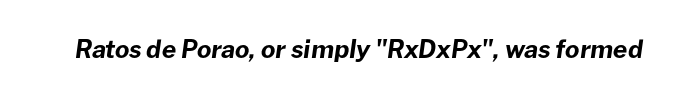
{"italic": "yes", "lean": "right", "slant_degrees": 8, "bold": "yes", "underline": "no", "letter_spacing": "normal", "letter_spacing_em": 0.0, "glyph_px": 25}
